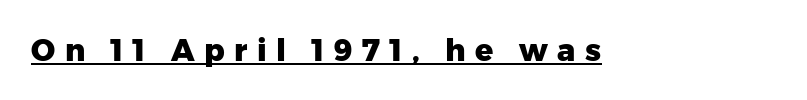
Q: Is the text bold? A: Yes.
Q: Is the text italic (slanted)? A: No, it is upright.
Q: Is the typeface a serif or a sans-serif typeface? A: Sans-serif.
Q: Is the text underlined? A: Yes.
Q: Is the spacing between letters normal or unusually wide? A: Unusually wide.
Q: Width (condensed, normal, or wide)? A: Normal.
Q: Stroke contrast? A: Low.
Q: x-height? A: Medium.
Q: Monospaced? A: No.
